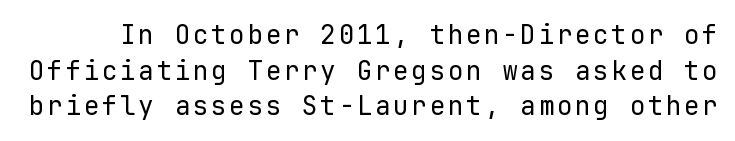
{"italic": "no", "bold": "no", "underline": "no", "line_spacing": "normal", "line_spacing_ratio": 1.37, "glyph_px": 26}
